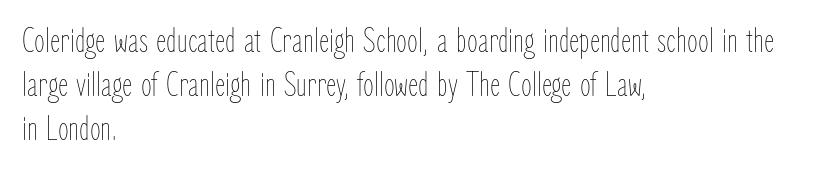
{"italic": "no", "bold": "no", "weight": "thin", "width": "condensed", "stroke_contrast": "low", "x_height": "medium", "monospaced": "no", "underline": "no", "align": "left", "line_spacing": "normal", "line_spacing_ratio": 1.26, "letter_spacing": "normal", "letter_spacing_em": 0.0, "glyph_px": 35}
